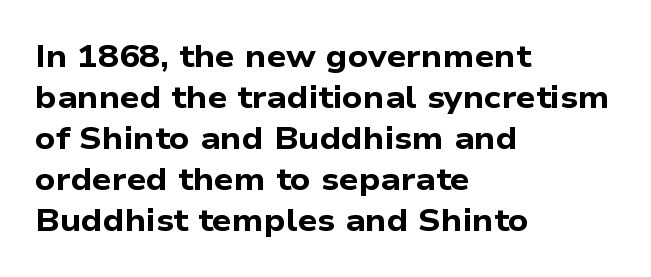
Q: Is the text bold? A: Yes.
Q: Is the typeface a serif or a sans-serif typeface? A: Sans-serif.
Q: Is the text underlined? A: No.
Q: How is the paragraph aligned? A: Left-aligned.
Q: Is the spacing between letters normal or unusually wide? A: Normal.
Q: Is the spacing between lines tight, normal or loose? A: Normal.
Q: Width (condensed, normal, or wide)? A: Wide.
Q: Stroke contrast? A: Low.
Q: x-height? A: Medium.
Q: Monospaced? A: No.
